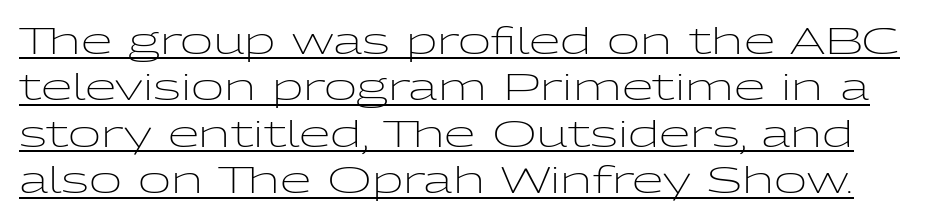
{"serif": "no", "italic": "no", "bold": "no", "weight": "light", "width": "wide", "stroke_contrast": "low", "x_height": "medium", "monospaced": "no", "underline": "yes", "line_spacing": "normal", "line_spacing_ratio": 1.29, "letter_spacing": "normal", "letter_spacing_em": 0.0, "glyph_px": 36}
